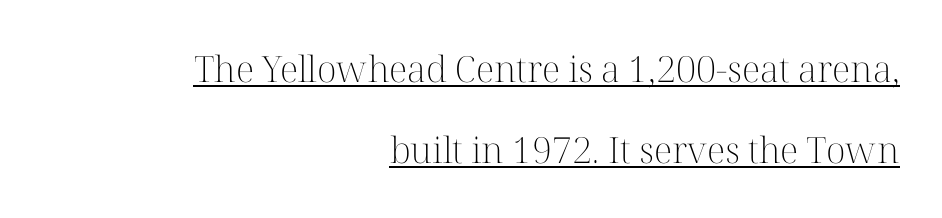
Caption: standard tracking, unaltered. The words here are underlined. You could not count columns in this text — the font is proportionally spaced. Successive baselines arrive slowly, with a big drop between each.
